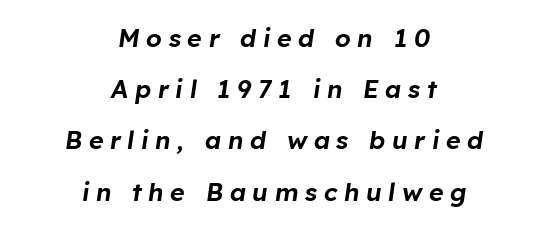
{"italic": "yes", "lean": "right", "slant_degrees": 8, "underline": "no", "align": "center", "line_spacing": "loose", "line_spacing_ratio": 2.05, "letter_spacing": "wide", "letter_spacing_em": 0.26, "glyph_px": 25}
